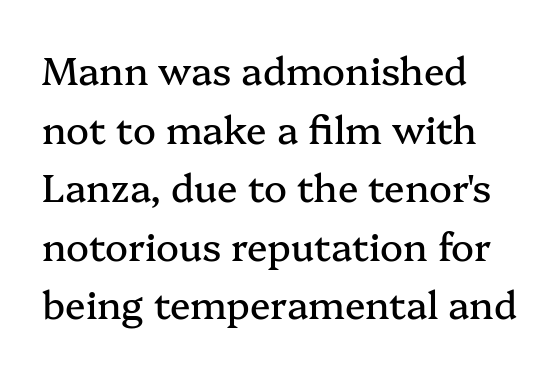
The image shows 38 px serif type, upright; set left-aligned, normal line spacing (1.54x), normal letter spacing, not underlined; medium stroke contrast and a medium x-height.
